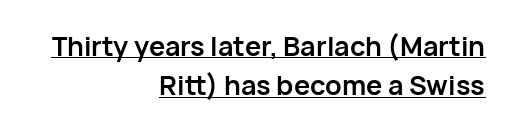
{"italic": "no", "bold": "yes", "underline": "yes", "align": "right", "line_spacing": "normal", "line_spacing_ratio": 1.46, "letter_spacing": "normal", "letter_spacing_em": 0.0, "glyph_px": 27}
